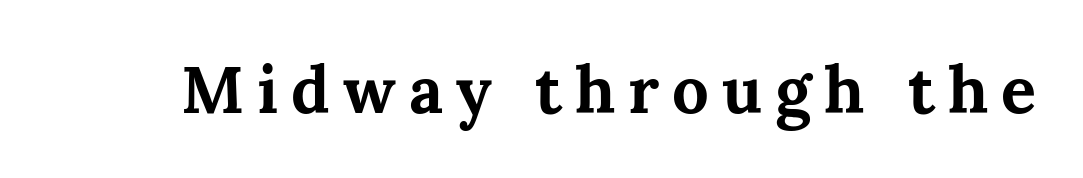
The image shows 65 px bold serif type, upright; set unusually wide letter spacing (+0.2 em), not underlined; medium stroke contrast and a medium x-height.
